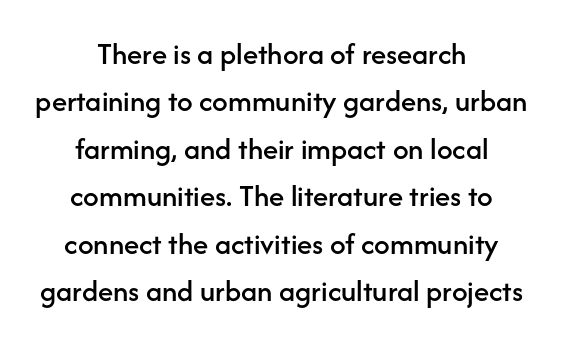
The whitespace from short lines is split evenly between both sides. Successive baselines arrive at the customary interval. Posture: straight, roman, zero tilt. Beneath every word, the page is bare. Tracking value appears to be zero — textbook default spacing. The designer went with a sans here, leaving each stem footless.
